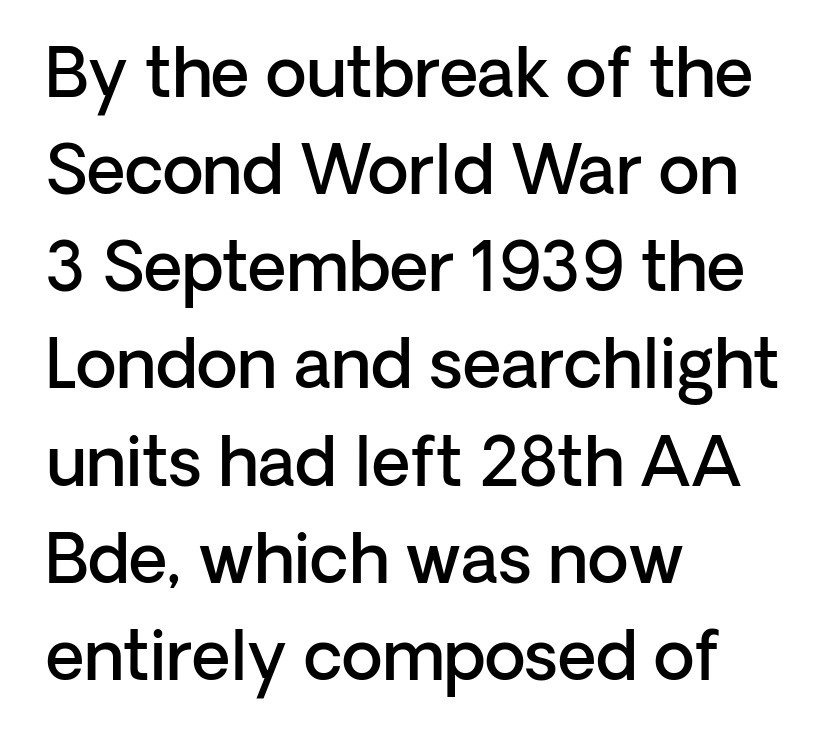
Q: Is the text bold? A: Semi-bold.
Q: Is the text italic (slanted)? A: No, it is upright.
Q: Is the typeface a serif or a sans-serif typeface? A: Sans-serif.
Q: Is the text underlined? A: No.
Q: How is the paragraph aligned? A: Left-aligned.
Q: Is the spacing between letters normal or unusually wide? A: Normal.
Q: Is the spacing between lines tight, normal or loose? A: Normal.
Q: Width (condensed, normal, or wide)? A: Normal.
Q: Stroke contrast? A: Low.
Q: x-height? A: Medium.
Q: Monospaced? A: No.
